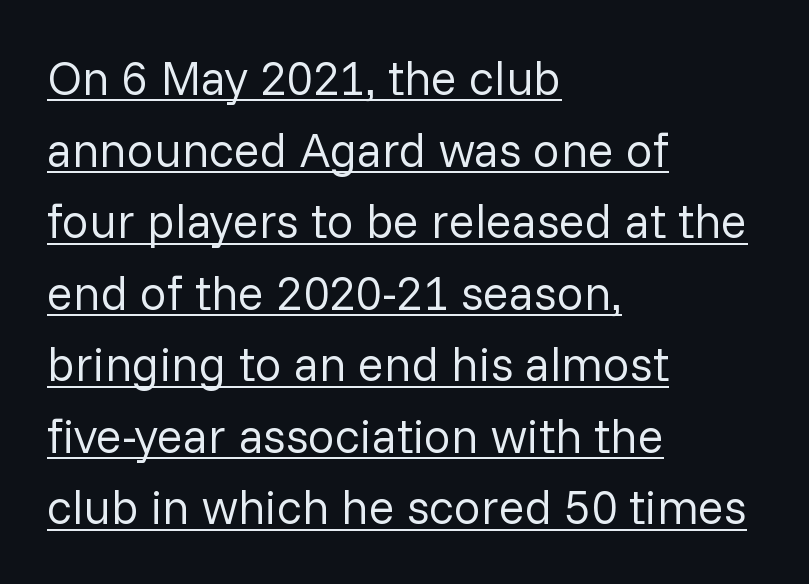
{"serif": "no", "italic": "no", "bold": "no", "weight": "regular", "width": "normal", "stroke_contrast": "low", "x_height": "medium", "monospaced": "no", "underline": "yes", "align": "left", "line_spacing": "normal", "line_spacing_ratio": 1.49, "letter_spacing": "normal", "letter_spacing_em": 0.0, "glyph_px": 48}
